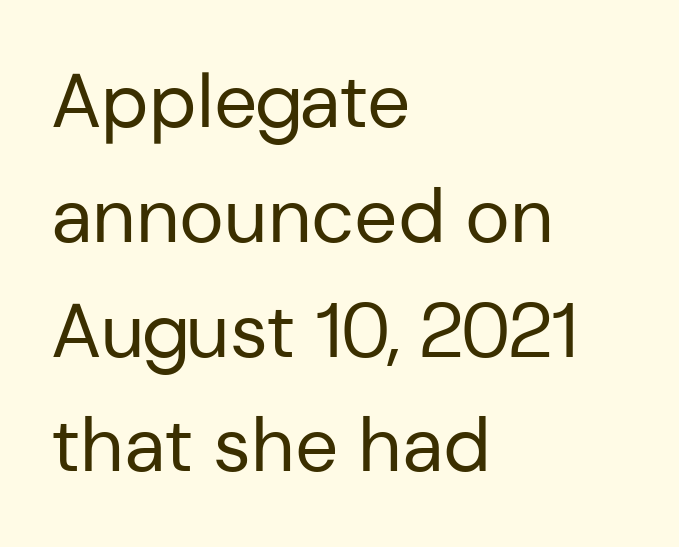
{"serif": "no", "italic": "no", "bold": "no", "weight": "regular", "width": "normal", "stroke_contrast": "low", "x_height": "medium", "monospaced": "no", "underline": "no", "align": "left", "line_spacing": "normal", "line_spacing_ratio": 1.51, "letter_spacing": "normal", "letter_spacing_em": 0.0, "glyph_px": 76}
